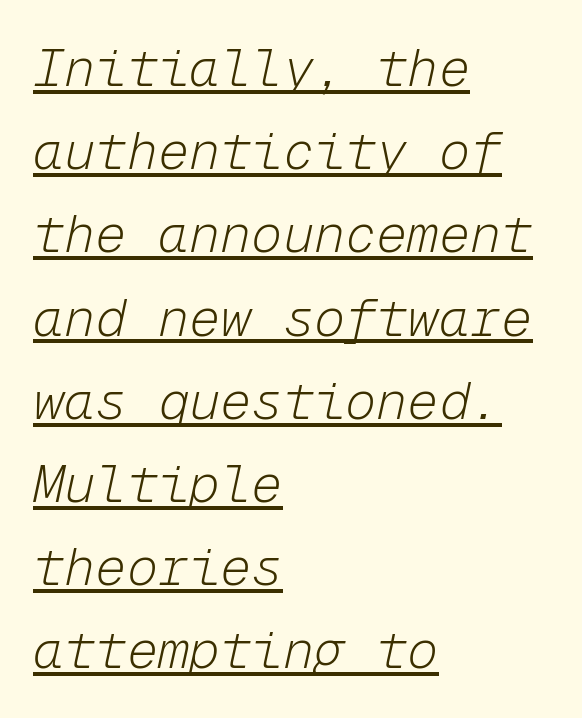
The passage shown is not bold in any degree. If you drew a ruler down the left edge, every line would touch it. In terms of leading, this rendering sits right in the middle. Default kerning and tracking; the words read as compact shapes. Each line of the rendering has a horizontal stroke beneath the glyphs. Spacing verdict: monospaced, one width for all characters.
